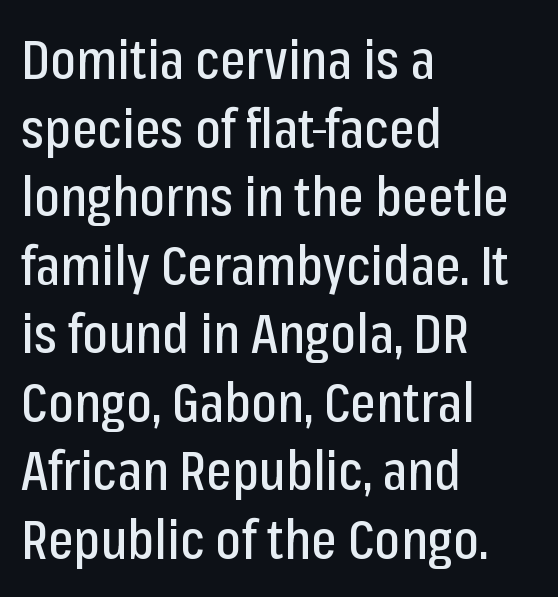
The lines in this sample share a left origin and differ only in where they stop. Bare-footed words on every line. Characters follow at the spacing the type designer built in. Designer's note — italics off, roman on. The rendering shows plain stroke endings on the letterforms — a sans-serif design.
